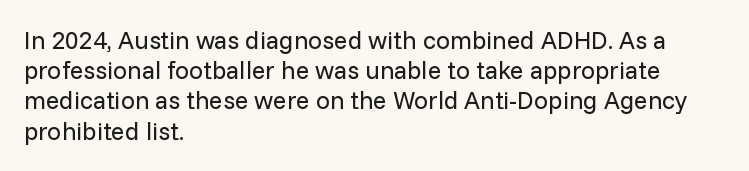
In terms of posture, this sample is upright. The rendering keeps characters at their native spacing. Caption: face not bold, strokes unweighted. The string is rendered with underlining switched off. Horizontal alignment here is leftward, the default for most running prose.
